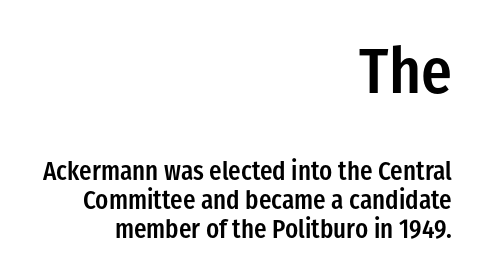
Caption: standard tracking, unaltered. Posture: straight, roman, zero tilt. Typeset ragged left — the right edge is the straight one. Set as a demibold, roughly 600 on the weight scale. Visually, the top section dominates because its glyphs are scaled up.
